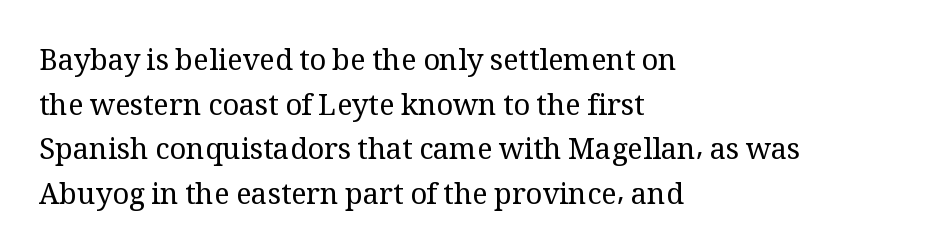
Q: Is the text bold? A: No.
Q: Is the text italic (slanted)? A: No, it is upright.
Q: Is the typeface a serif or a sans-serif typeface? A: Serif.
Q: Is the text underlined? A: No.
Q: How is the paragraph aligned? A: Left-aligned.
Q: Is the spacing between letters normal or unusually wide? A: Normal.
Q: Is the spacing between lines tight, normal or loose? A: Normal.
Q: Width (condensed, normal, or wide)? A: Normal.
Q: Stroke contrast? A: Medium.
Q: x-height? A: Medium.
Q: Monospaced? A: No.
